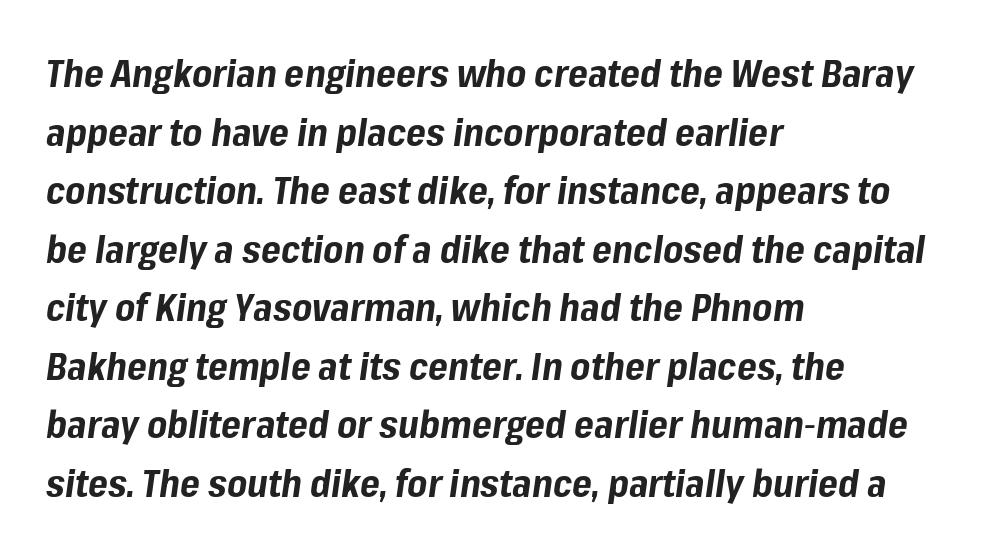
The image shows 38 px bold type, italic (leaning right); set left-aligned, normal line spacing (1.54x), normal letter spacing, not underlined; low stroke contrast and a medium x-height.
